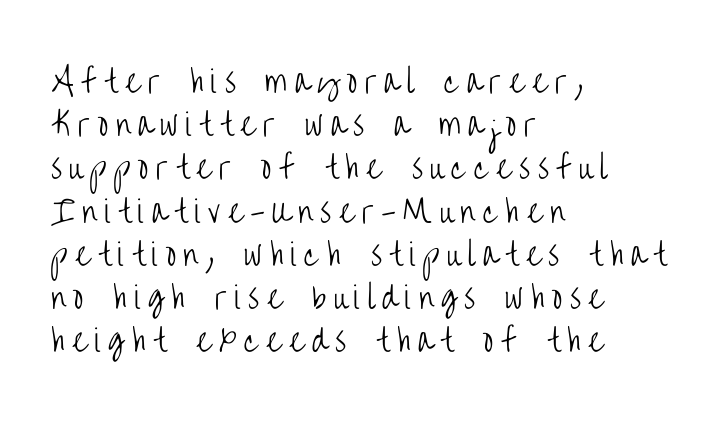
The weight would be labelled regular, book, light, or lighter still. You can tell it's not italic because the verticals are truly vertical. The space beneath each line is pristine and unruled. Leftover space on each line is placed entirely after the last word. The rendering uses a moderate line-height, typical for paragraphs.
